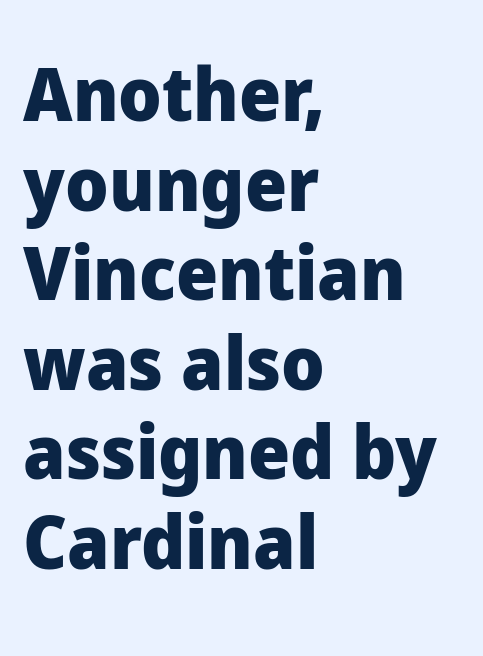
{"serif": "no", "italic": "no", "bold": "yes", "weight": "heavy", "width": "normal", "stroke_contrast": "low", "x_height": "medium", "monospaced": "no", "underline": "no", "align": "left", "line_spacing_ratio": 1.21, "letter_spacing": "normal", "letter_spacing_em": 0.0, "glyph_px": 74}
